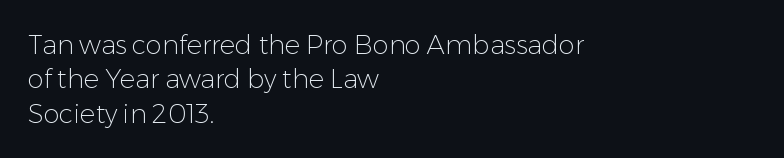
The image shows 26 px text type, upright; set left-aligned, normal line spacing (1.32x), normal letter spacing, not underlined.
